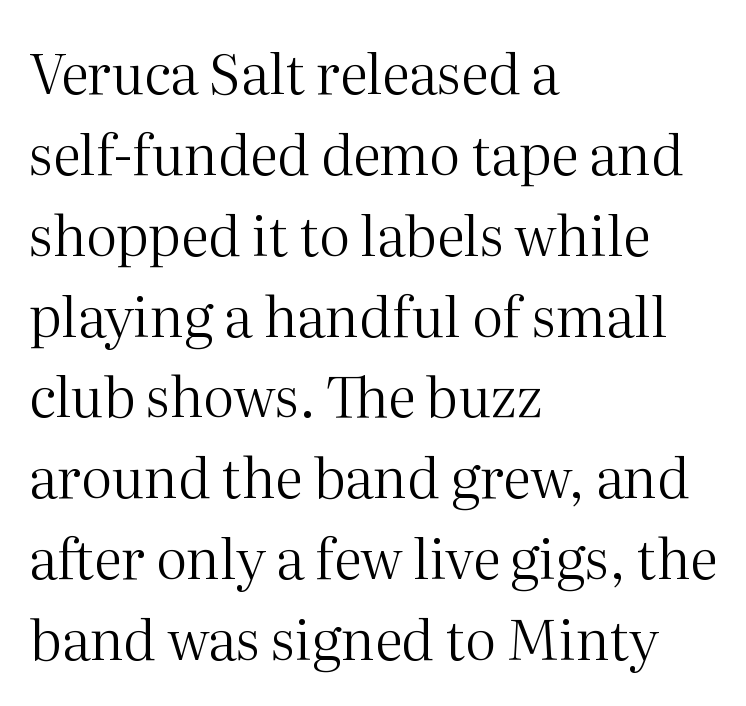
Q: Is the text bold? A: No.
Q: Is the text italic (slanted)? A: No, it is upright.
Q: Is the typeface a serif or a sans-serif typeface? A: Serif.
Q: Is the text underlined? A: No.
Q: How is the paragraph aligned? A: Left-aligned.
Q: Is the spacing between letters normal or unusually wide? A: Normal.
Q: Is the spacing between lines tight, normal or loose? A: Normal.
Q: Width (condensed, normal, or wide)? A: Normal.
Q: Stroke contrast? A: Medium.
Q: x-height? A: Medium.
Q: Monospaced? A: No.
